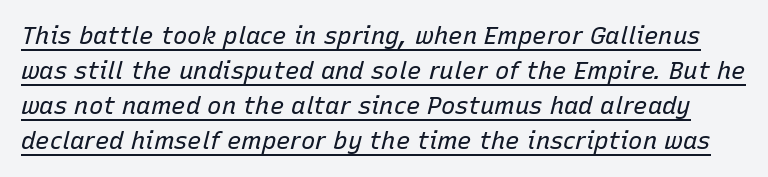
The image shows 24 px text type, italic (leaning right); set normal line spacing (1.46x), normal letter spacing, underlined.
